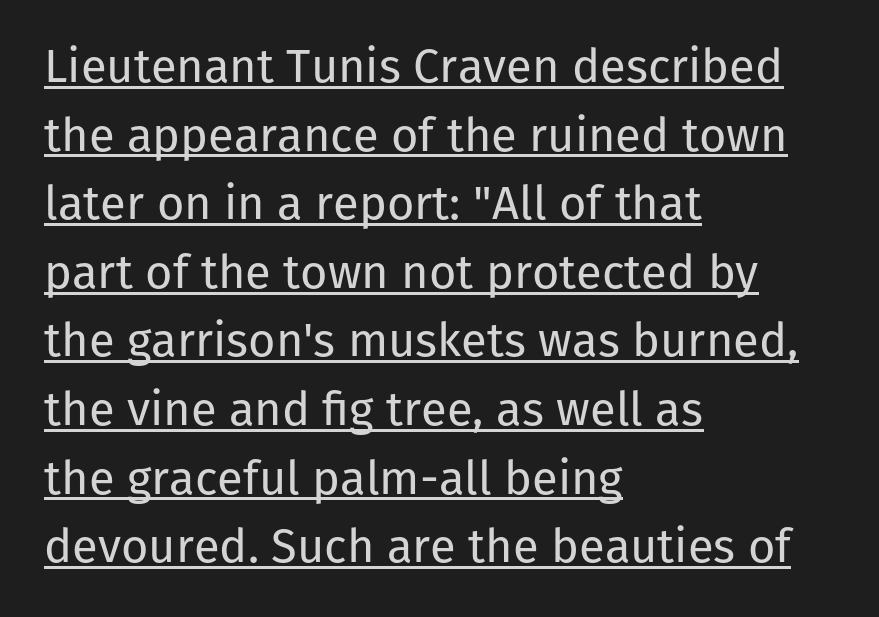
Q: Is the text bold? A: No.
Q: Is the text italic (slanted)? A: No, it is upright.
Q: Is the typeface a serif or a sans-serif typeface? A: Sans-serif.
Q: Is the text underlined? A: Yes.
Q: How is the paragraph aligned? A: Left-aligned.
Q: Is the spacing between letters normal or unusually wide? A: Normal.
Q: Is the spacing between lines tight, normal or loose? A: Normal.
Q: Width (condensed, normal, or wide)? A: Normal.
Q: Stroke contrast? A: Low.
Q: x-height? A: Medium.
Q: Monospaced? A: No.
